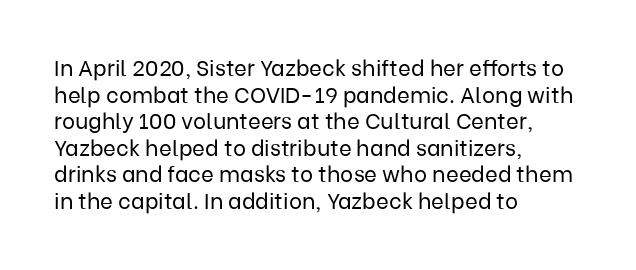
The face used here is rendered with its standard letterfit. The rag falls on the right side of this text block. The typeface has the unassuming heft of standard copy or less. Italic: no, the glyphs are upright roman.
